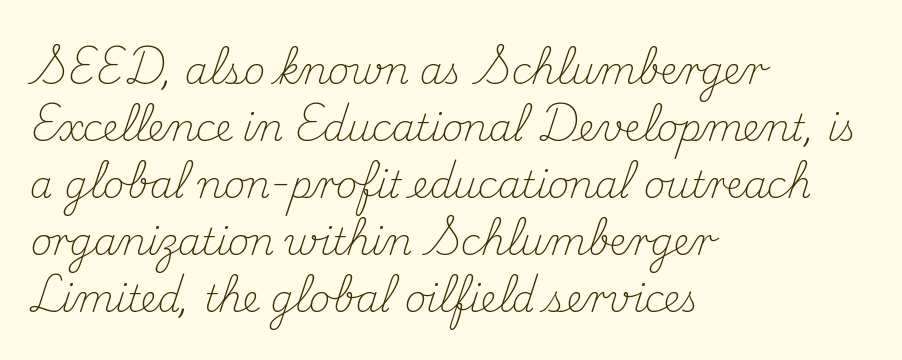
{"serif": "yes", "bold": "no", "weight": "light", "width": "normal", "stroke_contrast": "medium", "x_height": "small", "monospaced": "no", "underline": "no", "align": "left", "line_spacing": "normal", "line_spacing_ratio": 1.54, "letter_spacing": "normal", "letter_spacing_em": 0.0, "glyph_px": 37}
